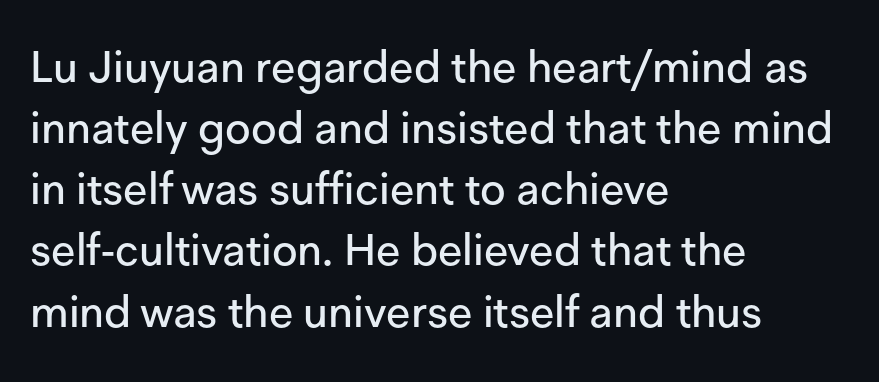
The image shows 44 px sans-serif type, upright; set left-aligned, normal line spacing (1.39x), normal letter spacing, not underlined; low stroke contrast and a medium x-height.
